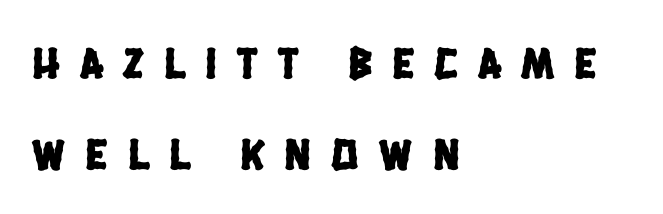
This rendering employs a face without finishing strokes, i.e., a sans-serif. Words float on clear page, feet unadorned. In terms of leading, this rendering errs on the spacious side. Does the copy run flush right? No — it runs flush left.
